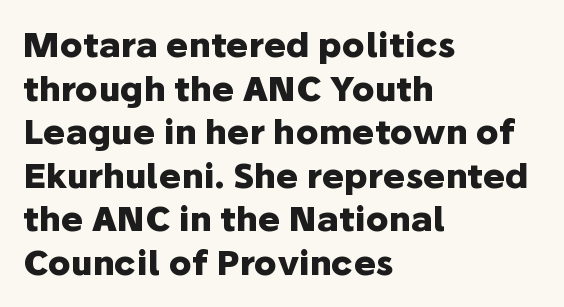
The image shows 34 px heavy sans-serif type, upright; set left-aligned, normal line spacing (1.28x), normal letter spacing, not underlined; low stroke contrast and a medium x-height.
